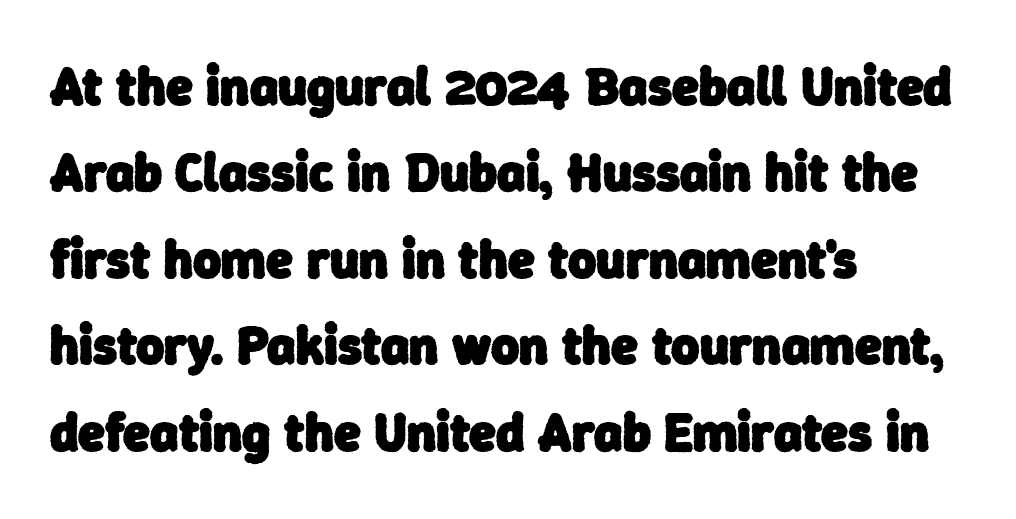
{"serif": "no", "bold": "yes", "weight": "heavy", "width": "normal", "stroke_contrast": "low", "x_height": "medium", "monospaced": "no", "underline": "no", "align": "left", "line_spacing": "normal", "line_spacing_ratio": 1.6, "letter_spacing": "normal", "letter_spacing_em": 0.0, "glyph_px": 54}
